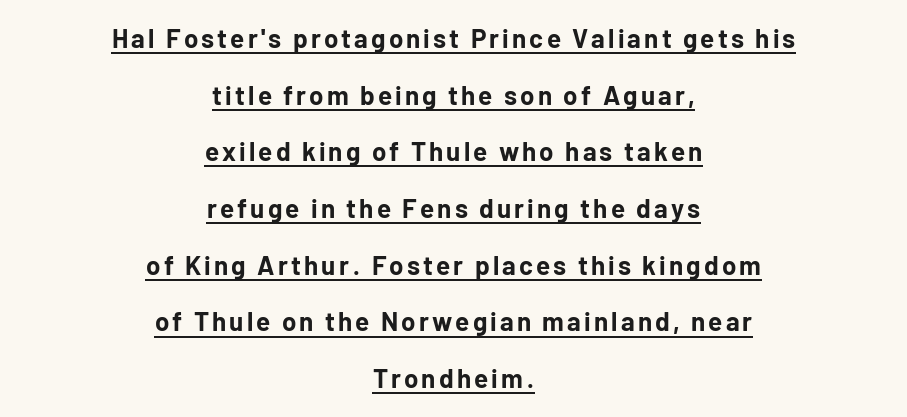
Every row of glyphs is offset so its center matches the block's center. Interline gaps are noticeably wide in this sample. Is the type bold? Yes — the strokes are clearly thick and heavy. Does a line run under the words? Yes, clearly.
